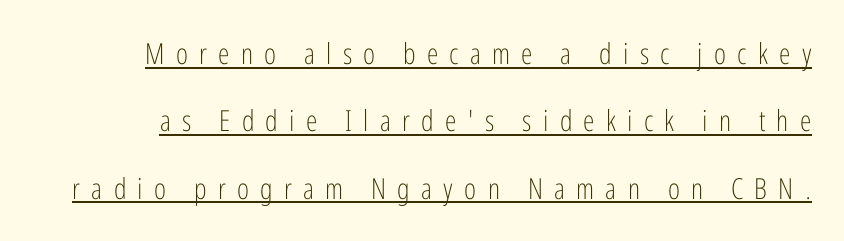
The image shows 29 px light, condensed sans-serif type, upright; set loose line spacing (2.32x), unusually wide letter spacing (+0.39 em), underlined; low stroke contrast and a medium x-height.
